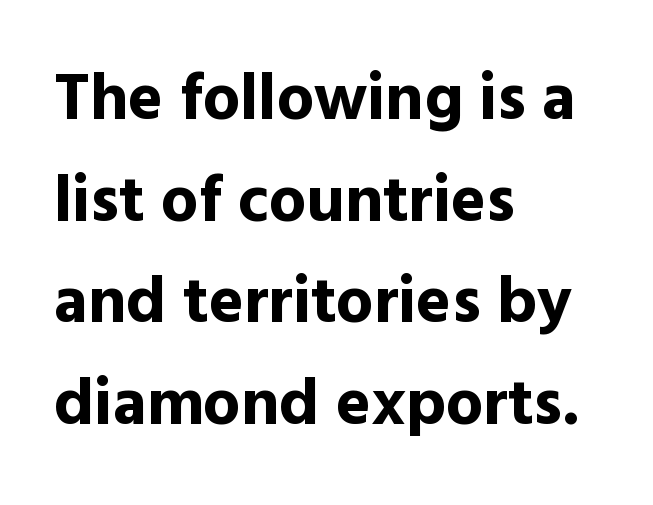
Q: Is the text bold? A: Yes.
Q: Is the text italic (slanted)? A: No, it is upright.
Q: Is the typeface a serif or a sans-serif typeface? A: Sans-serif.
Q: Is the text underlined? A: No.
Q: How is the paragraph aligned? A: Left-aligned.
Q: Is the spacing between letters normal or unusually wide? A: Normal.
Q: Is the spacing between lines tight, normal or loose? A: Normal.
Q: Width (condensed, normal, or wide)? A: Normal.
Q: x-height? A: Medium.
Q: Monospaced? A: No.
